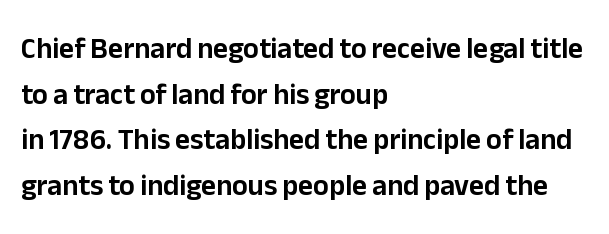
The image shows 29 px sans-serif type, upright; set left-aligned, normal line spacing (1.57x), normal letter spacing, not underlined; low stroke contrast and a medium x-height.
